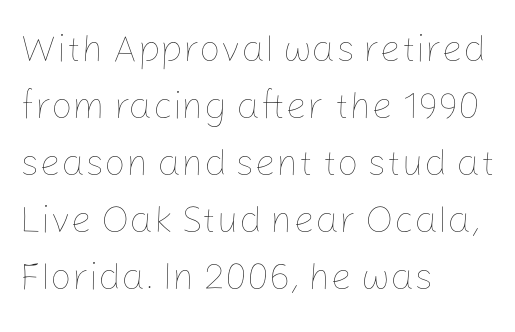
Q: Is the text bold? A: No.
Q: Is the text italic (slanted)? A: No, it is upright.
Q: Is the text underlined? A: No.
Q: How is the paragraph aligned? A: Left-aligned.
Q: Is the spacing between letters normal or unusually wide? A: Normal.
Q: Is the spacing between lines tight, normal or loose? A: Normal.
Q: Width (condensed, normal, or wide)? A: Normal.
Q: Stroke contrast? A: Low.
Q: x-height? A: Medium.
Q: Monospaced? A: No.
